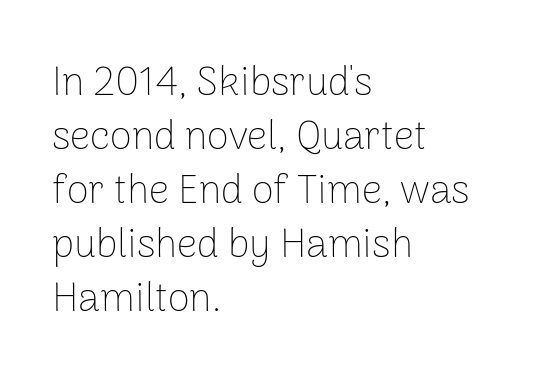
Tracking value appears to be zero — textbook default spacing. Spacing verdict: proportional, widths tailored to each character. The strip under each line holds only bare page. Letterform terminals end flat and unadorned throughout the passage. The paragraph has a hard left edge and a soft right edge. Normally led — the rows are evenly, conventionally spaced.
